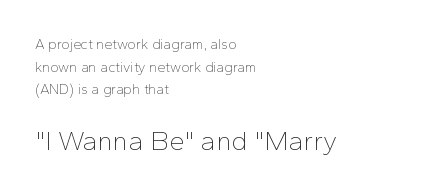
Quick note: interline space is typical. The text block is weighted toward the left margin, trailing off unevenly rightward. This layout puts the modest block above and the oversized block below. Descenders hang freely into open space.
